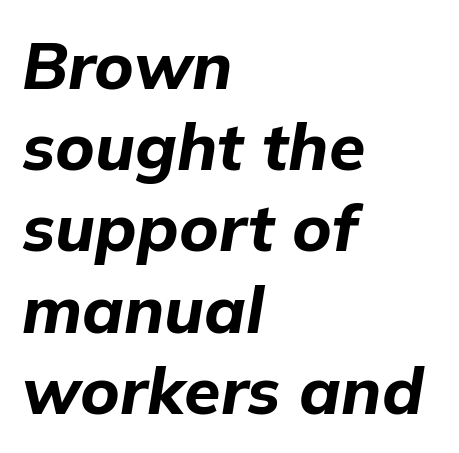
Words float on clear page, feet unadorned. Compared with an ordinary text face, these strokes are far heavier — a full bold. In terms of letterspacing, this is plain default setting. An italicized treatment has been applied to the whole sample. Each letter keeps its own natural width here, so spacing adapts to shape.
